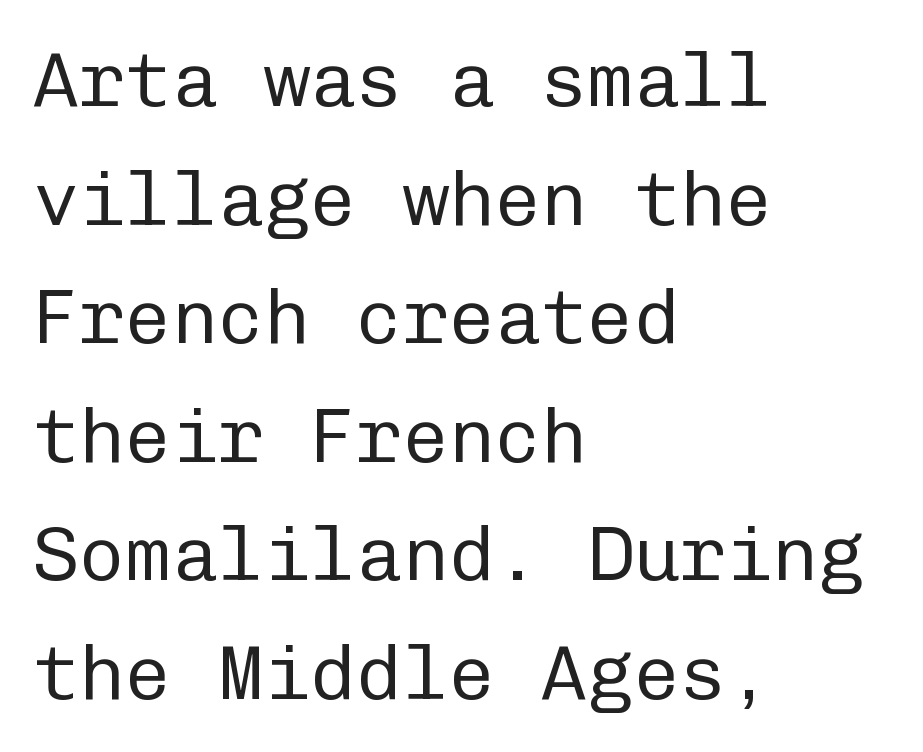
The image shows 77 px regular-weight sans-serif type, upright, monospaced; set left-aligned, normal line spacing (1.54x), normal letter spacing, not underlined; low stroke contrast and a medium x-height.
